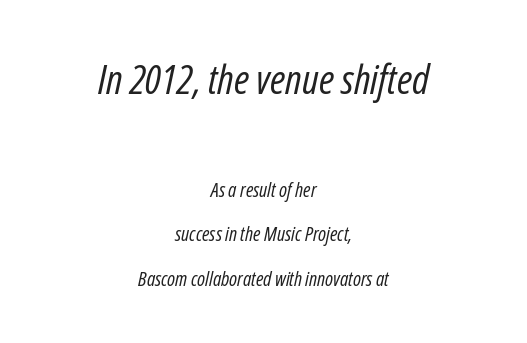
Q: Is the text bold? A: No.
Q: Is the text italic (slanted)? A: Yes, it leans right by about 12 degrees.
Q: Is the text underlined? A: No.
Q: How is the paragraph aligned? A: Centered.
Q: Is the spacing between letters normal or unusually wide? A: Normal.
Q: Is the spacing between lines tight, normal or loose? A: Loose.
Q: Which block of text is set in a larger size, the first (top) or the second (bottom)? A: The first (top) one.
Q: Width (condensed, normal, or wide)? A: Condensed.
Q: Stroke contrast? A: Low.
Q: x-height? A: Medium.
Q: Monospaced? A: No.
